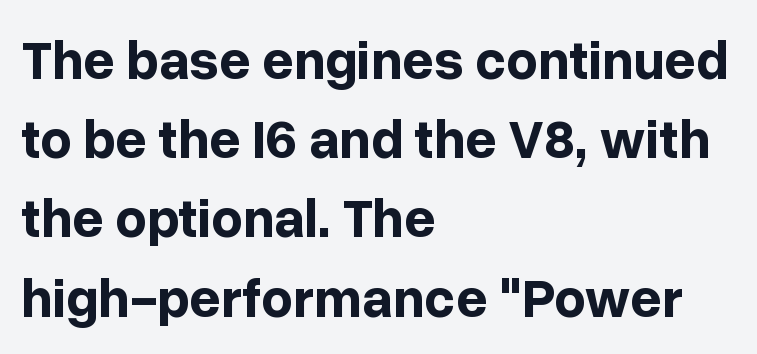
The image shows 55 px bold sans-serif type, upright; set left-aligned, normal line spacing (1.44x), normal letter spacing, not underlined; low stroke contrast and a medium x-height.
